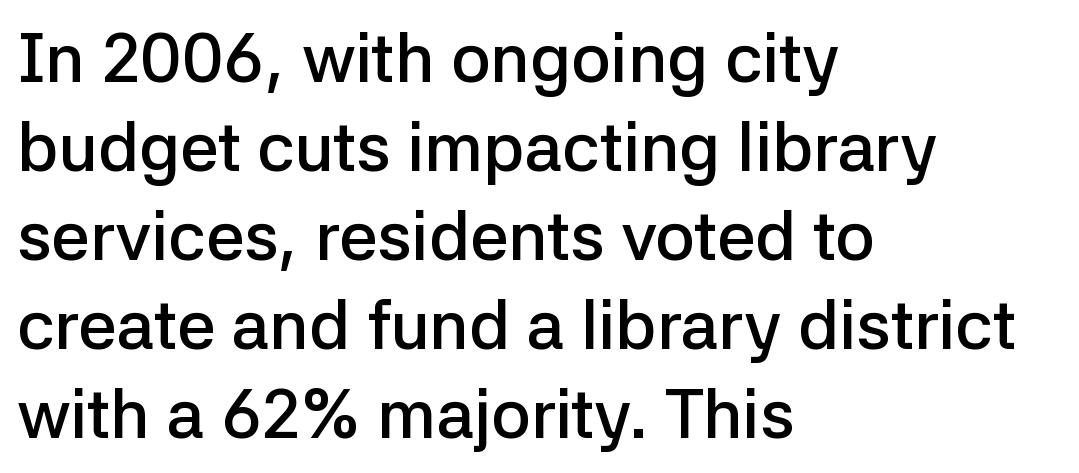
The designer left line spacing at the default. A fair bit of extra ink — the face is semibold, not bold. Think of a printed novel: that variable character pitch is what you see here. Decoration check: the copy has no underline. Nope, not italic — everything's standing straight.
